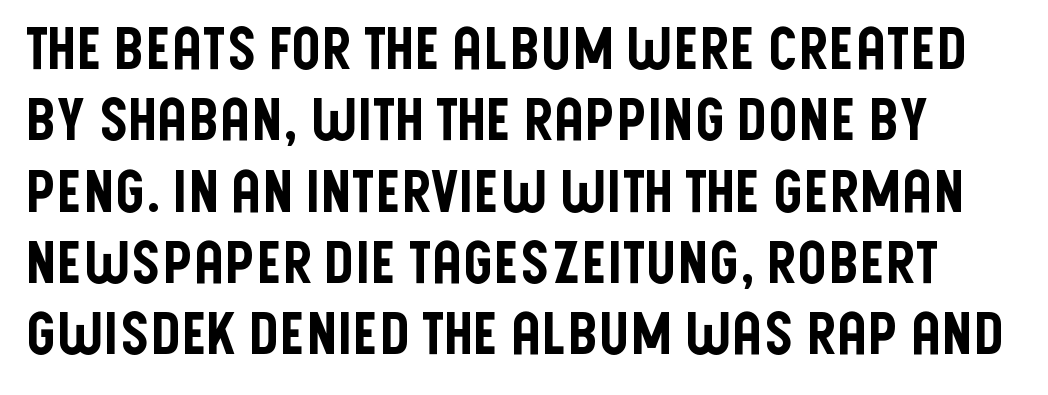
Q: Is the text italic (slanted)? A: No, it is upright.
Q: Is the typeface a serif or a sans-serif typeface? A: Sans-serif.
Q: Is the text underlined? A: No.
Q: Is the spacing between letters normal or unusually wide? A: Normal.
Q: Width (condensed, normal, or wide)? A: Condensed.
Q: Stroke contrast? A: Low.
Q: x-height? A: Large.
Q: Monospaced? A: No.
